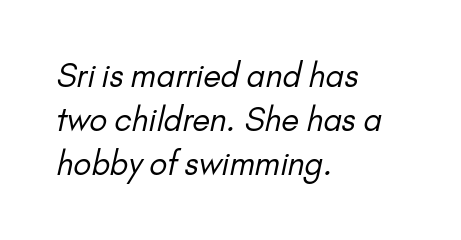
The image shows 32 px regular-weight sans-serif type; set left-aligned, normal line spacing (1.38x), normal letter spacing, not underlined; low stroke contrast and a small x-height.
